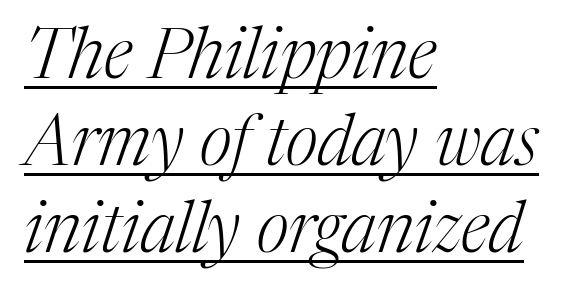
Q: Is the text bold? A: No.
Q: Is the text italic (slanted)? A: Yes, it leans right by about 17 degrees.
Q: Is the typeface a serif or a sans-serif typeface? A: Serif.
Q: Is the text underlined? A: Yes.
Q: How is the paragraph aligned? A: Left-aligned.
Q: Is the spacing between letters normal or unusually wide? A: Normal.
Q: Width (condensed, normal, or wide)? A: Normal.
Q: Stroke contrast? A: Medium.
Q: x-height? A: Medium.
Q: Monospaced? A: No.
